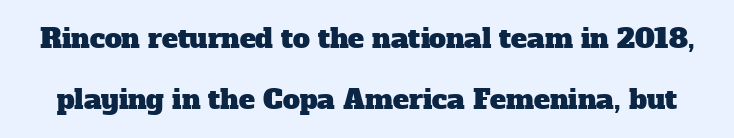
Q: Is the text underlined? A: No.
Q: Is the spacing between letters normal or unusually wide? A: Normal.
Q: Is the spacing between lines tight, normal or loose? A: Loose.
